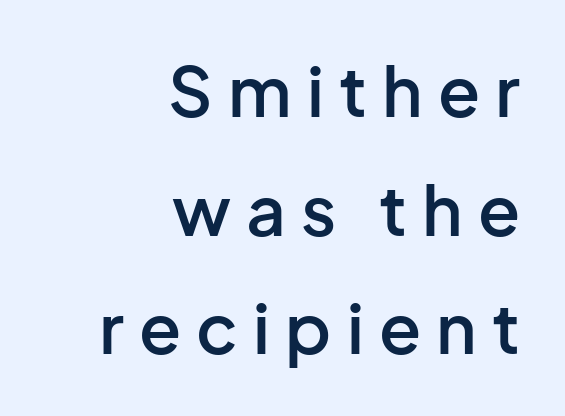
Check under the words: just untouched page. A typesetter would call this heavily tracked-out type. Observe the absence of serifs on each vertical stroke in this sample. Notice how the passage keeps a crisp vertical edge on the right only.
